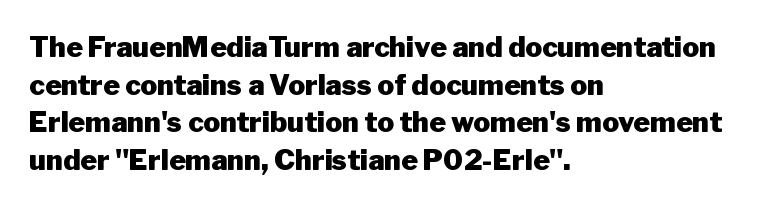
Q: Is the text bold? A: Yes.
Q: Is the text italic (slanted)? A: No, it is upright.
Q: Is the typeface a serif or a sans-serif typeface? A: Sans-serif.
Q: Is the text underlined? A: No.
Q: How is the paragraph aligned? A: Left-aligned.
Q: Is the spacing between letters normal or unusually wide? A: Normal.
Q: Is the spacing between lines tight, normal or loose? A: Normal.
Q: Width (condensed, normal, or wide)? A: Normal.
Q: Stroke contrast? A: Low.
Q: x-height? A: Medium.
Q: Monospaced? A: No.
